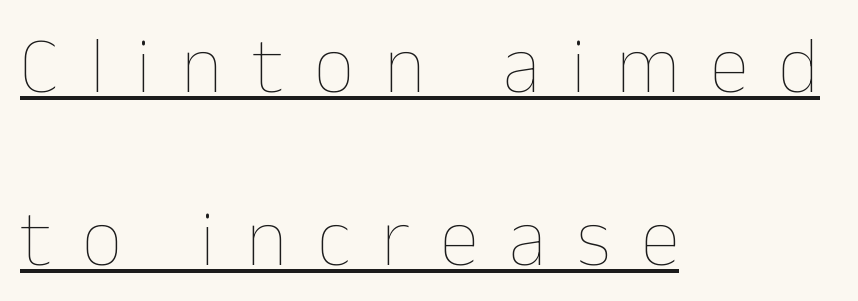
Q: Is the text bold? A: No.
Q: Is the text italic (slanted)? A: No, it is upright.
Q: Is the text underlined? A: Yes.
Q: How is the paragraph aligned? A: Left-aligned.
Q: Is the spacing between letters normal or unusually wide? A: Unusually wide.
Q: Is the spacing between lines tight, normal or loose? A: Loose.
Q: Width (condensed, normal, or wide)? A: Normal.
Q: Stroke contrast? A: Low.
Q: x-height? A: Medium.
Q: Monospaced? A: No.
